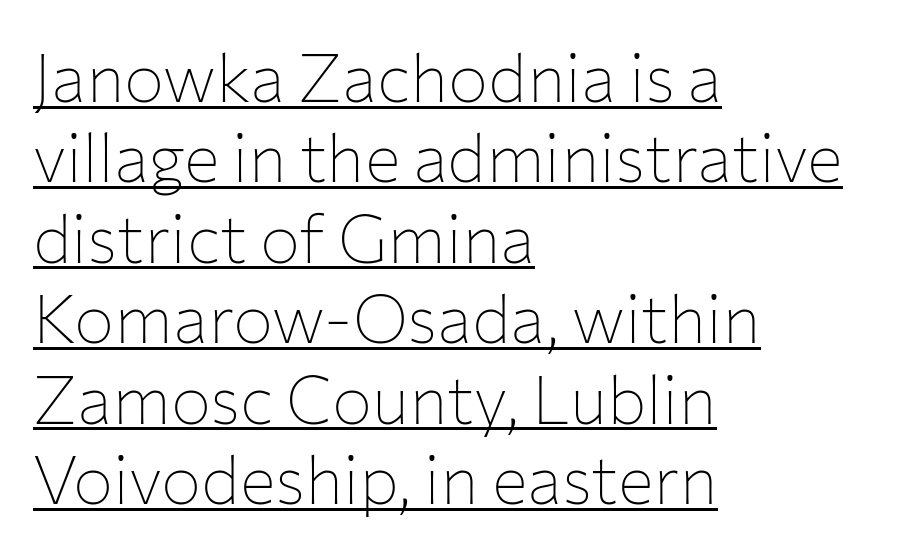
{"serif": "no", "italic": "no", "bold": "no", "weight": "thin", "width": "normal", "stroke_contrast": "low", "x_height": "medium", "monospaced": "no", "underline": "yes", "align": "left", "line_spacing_ratio": 1.2, "letter_spacing": "normal", "letter_spacing_em": 0.0, "glyph_px": 67}
